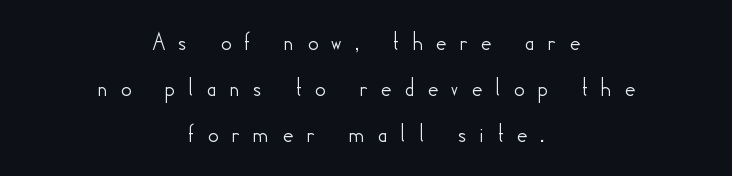
The image shows 27 px text type, upright; set centered, line spacing 1.71x, unusually wide letter spacing (+0.45 em), not underlined.
